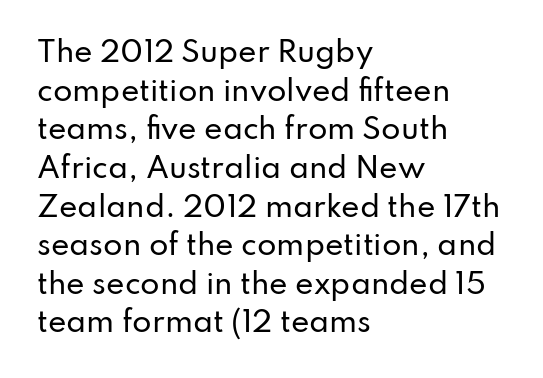
Typographically, this falls in the sans-serif category. Left-aligned paragraph, ragged on the right. The vertical gap from one line to the next is medium. Think of a printed novel: that variable character pitch is what you see here.
